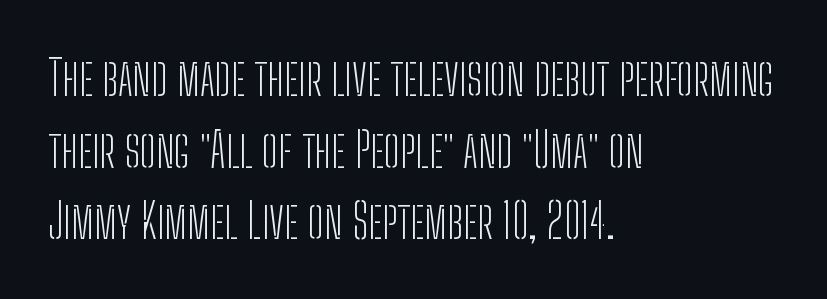
{"serif": "no", "italic": "no", "bold": "no", "weight": "light", "width": "condensed", "stroke_contrast": "low", "x_height": "medium", "monospaced": "no", "underline": "no", "align": "left", "line_spacing": "normal", "line_spacing_ratio": 1.49, "letter_spacing": "normal", "letter_spacing_em": 0.0, "glyph_px": 48}
